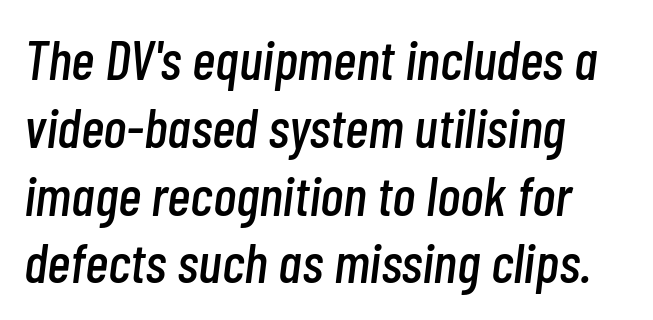
Q: Is the text italic (slanted)? A: Yes, it leans right by about 7 degrees.
Q: Is the text underlined? A: No.
Q: How is the paragraph aligned? A: Left-aligned.
Q: Is the spacing between letters normal or unusually wide? A: Normal.
Q: Width (condensed, normal, or wide)? A: Condensed.
Q: Stroke contrast? A: Low.
Q: x-height? A: Medium.
Q: Monospaced? A: No.
